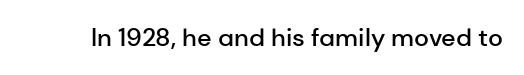
{"italic": "no", "bold": "semi", "underline": "no", "letter_spacing": "normal", "letter_spacing_em": 0.0, "glyph_px": 25}
